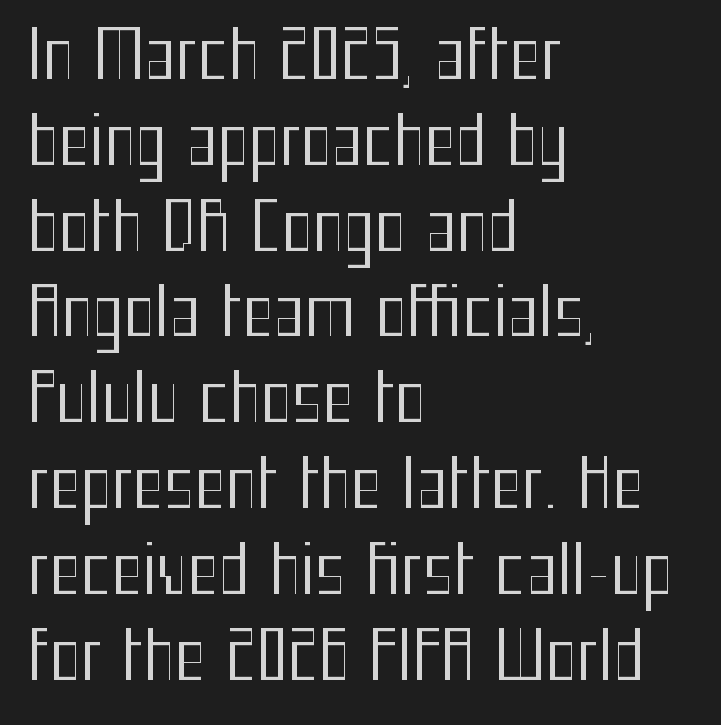
The rendering uses a moderate line-height, typical for paragraphs. Ordinary non-slanted type is in use. Each row of text sits above clean, open space. Is the stroke heavy? The answer is a plain regular-or-lighter. The face used here is proportionally spaced, like ordinary book or web type. Typeset ragged right — the left edge is the straight one.
